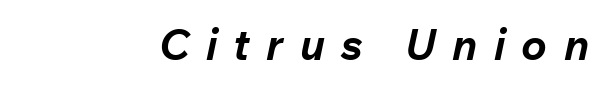
{"italic": "yes", "lean": "right", "slant_degrees": 12, "bold": "yes", "weight": "bold", "width": "normal", "stroke_contrast": "low", "x_height": "medium", "monospaced": "no", "underline": "no", "letter_spacing": "wide", "letter_spacing_em": 0.38, "glyph_px": 43}
